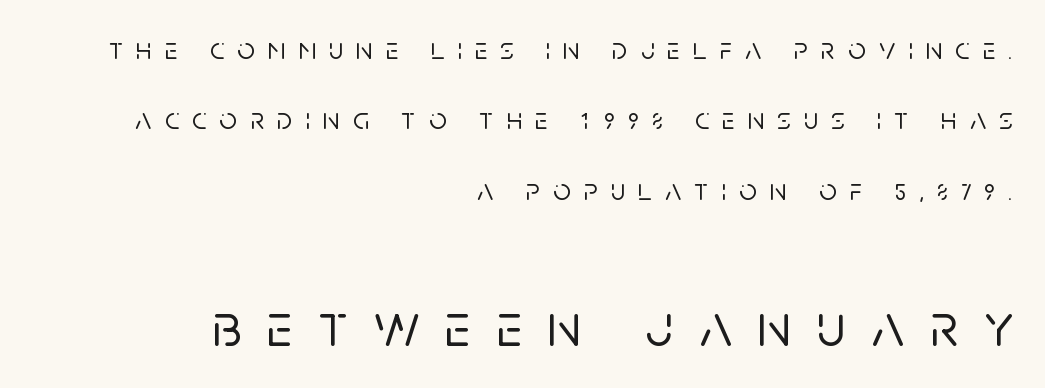
{"serif": "no", "italic": "no", "width": "normal", "stroke_contrast": "low", "x_height": "large", "monospaced": "no", "underline": "no", "align": "right", "line_spacing": "loose", "line_spacing_ratio": 2.27, "letter_spacing": "wide", "letter_spacing_em": 0.42, "larger_block": "second", "size_ratio": 2.0, "glyph_px": 62}
